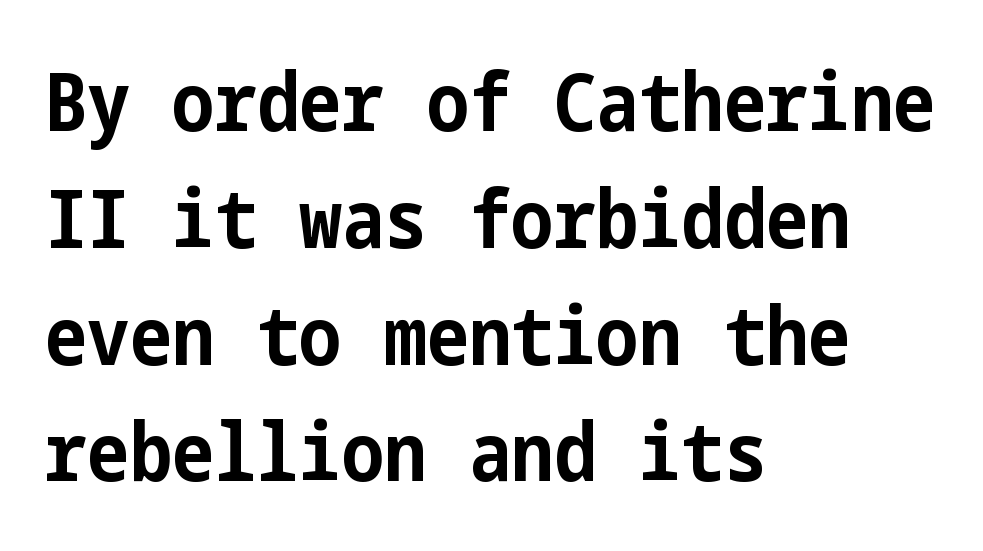
These lines carry a lot of weight — the face is fully bold. The passage shown is typeset with a sans-serif family. The designer left line spacing at the default. A bare baseline throughout the passage.
